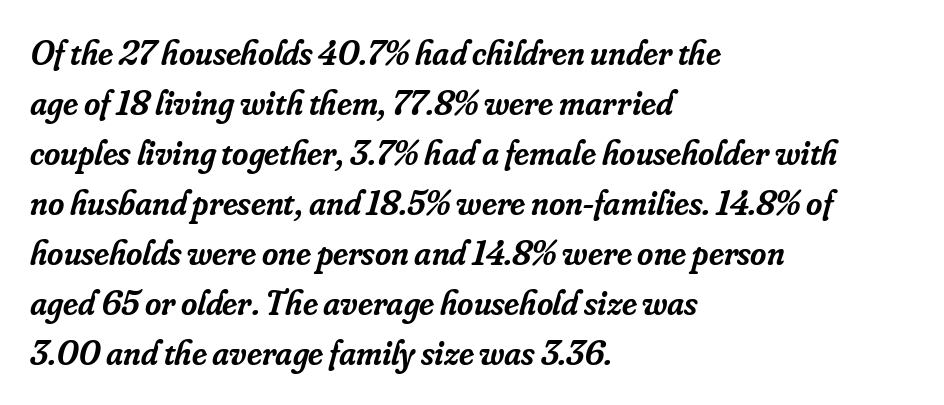
The image shows 35 px semibold serif type, italic (leaning right); set left-aligned, normal line spacing (1.43x), normal letter spacing, not underlined; low stroke contrast and a small x-height.
